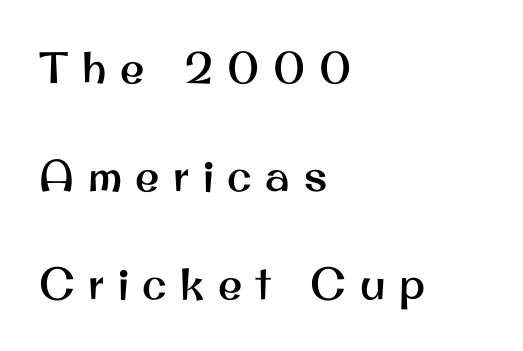
{"serif": "no", "italic": "no", "width": "normal", "stroke_contrast": "medium", "x_height": "small", "monospaced": "no", "underline": "no", "align": "left", "line_spacing": "loose", "line_spacing_ratio": 2.46, "letter_spacing": "wide", "letter_spacing_em": 0.31, "glyph_px": 44}
